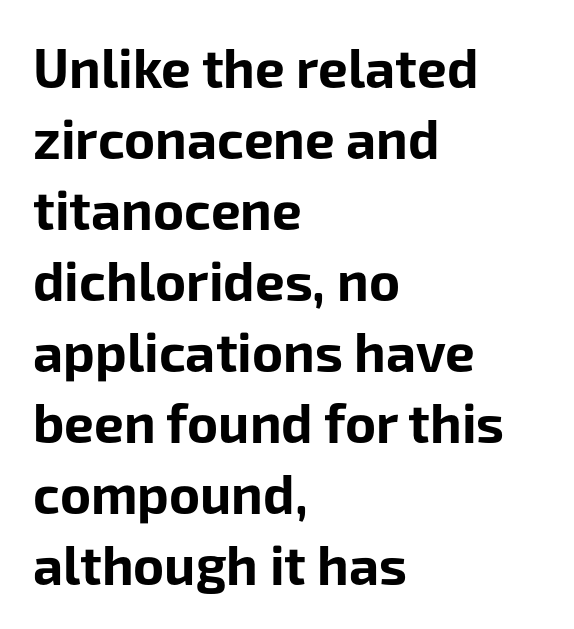
Horizontal alignment here is leftward, the default for most running prose. Every stem runs plumb, perpendicular to the baseline. As a designer I'd log this as weight 700, bold. Unlike a traditional serif, this face leaves its strokes unadorned. Proportional: the letters do not fall into vertical columns.
